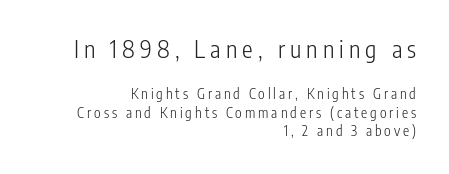
The image shows 24 px text type, upright; set right-aligned, normal line spacing (1.33x), unusually wide letter spacing (+0.21 em), not underlined; the first (top) block is 1.71x larger.
